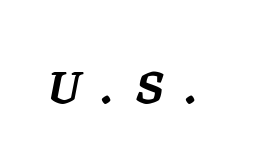
There's an unmistakable incline to the writing here. Type without underlining. The type is letterspaced generously, with wide tracking. The rendering uses a bold face; every stroke is thick and dark.
